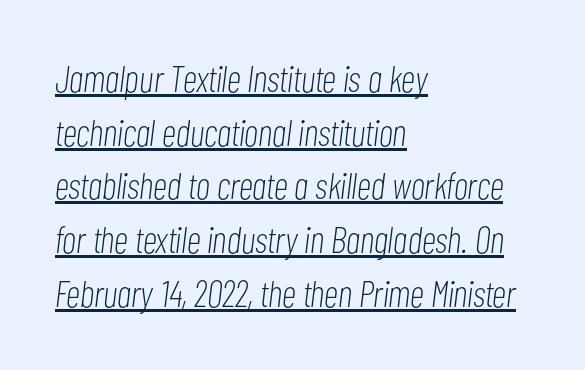
The image shows 37 px light, condensed type, italic (leaning right); set left-aligned, normal line spacing (1.45x), normal letter spacing, underlined; low stroke contrast and a medium x-height.
